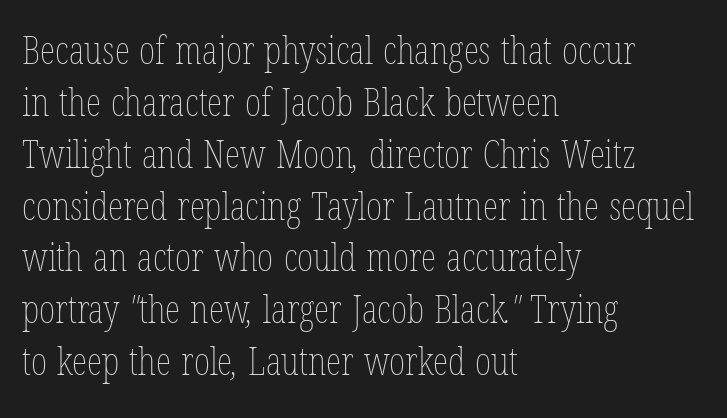
{"bold": "no", "weight": "thin", "width": "condensed", "stroke_contrast": "low", "x_height": "medium", "monospaced": "no", "underline": "no", "align": "left", "line_spacing": "normal", "line_spacing_ratio": 1.33, "letter_spacing": "normal", "letter_spacing_em": 0.0, "glyph_px": 39}
